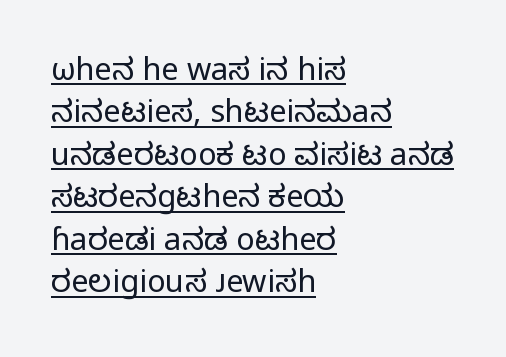
Q: Is the text bold? A: No.
Q: Is the text italic (slanted)? A: No, it is upright.
Q: Is the typeface a serif or a sans-serif typeface? A: Sans-serif.
Q: Is the text underlined? A: Yes.
Q: How is the paragraph aligned? A: Left-aligned.
Q: Is the spacing between letters normal or unusually wide? A: Normal.
Q: Is the spacing between lines tight, normal or loose? A: Normal.
Q: Width (condensed, normal, or wide)? A: Normal.
Q: Stroke contrast? A: Low.
Q: x-height? A: Medium.
Q: Monospaced? A: No.
